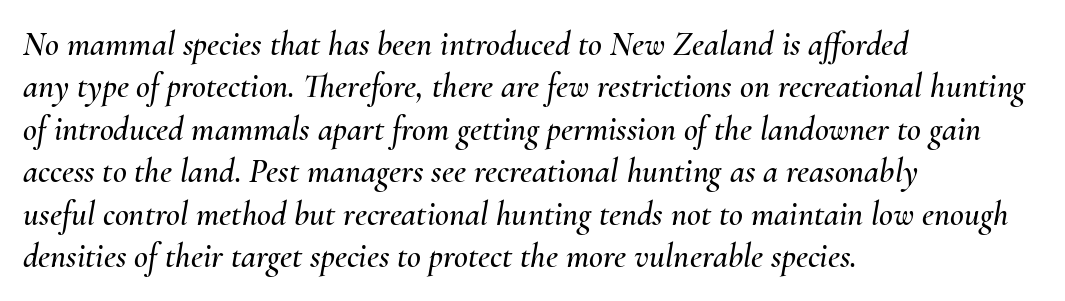
Anything drawn beneath the words? Only blank space. It's the slanting kind of type. Honestly, the row spacing looks completely unremarkable. The gaps between neighbouring characters are ordinary and unremarkable.
